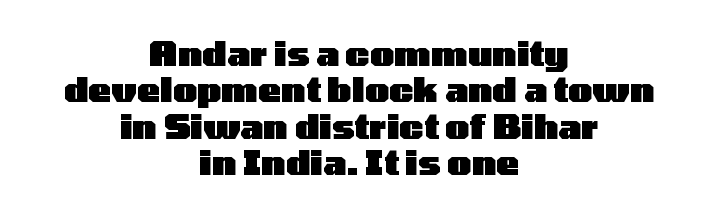
The image shows 34 px heavy, wide sans-serif type, upright; set centered, tight line spacing (1.07x), normal letter spacing, not underlined; low stroke contrast and a medium x-height.
